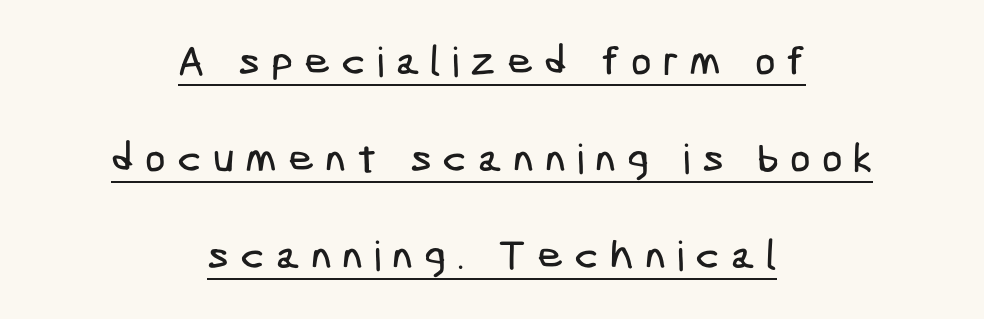
{"serif": "no", "width": "condensed", "stroke_contrast": "low", "x_height": "medium", "underline": "yes", "align": "center", "line_spacing": "loose", "line_spacing_ratio": 2.37, "letter_spacing": "wide", "letter_spacing_em": 0.26, "glyph_px": 41}
